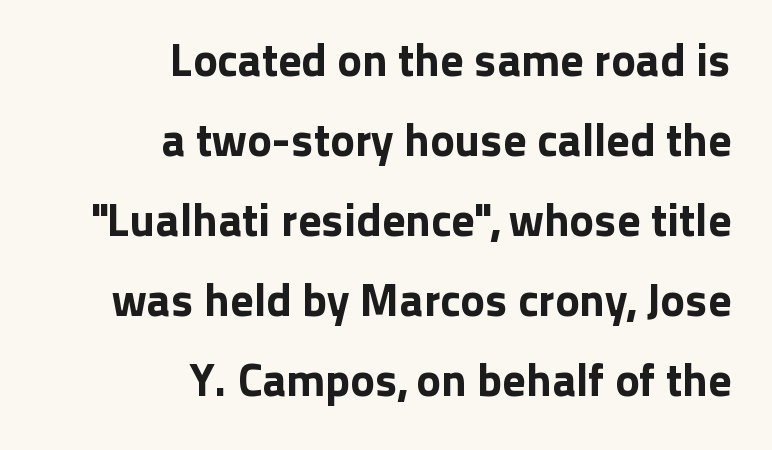
The string is rendered with underlining switched off. Proportional: the letters do not fall into vertical columns. Letter spacing: default. Do the letters lean? They stand straight. The glyphs in this specimen are sans serif.
